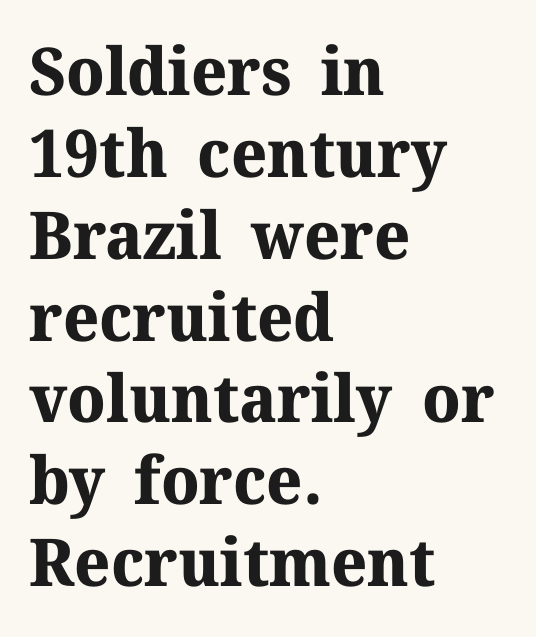
{"serif": "yes", "italic": "no", "bold": "yes", "weight": "bold", "width": "normal", "stroke_contrast": "medium", "x_height": "medium", "monospaced": "no", "underline": "no", "align": "left", "line_spacing_ratio": 1.24, "letter_spacing": "normal", "letter_spacing_em": 0.0, "glyph_px": 66}
